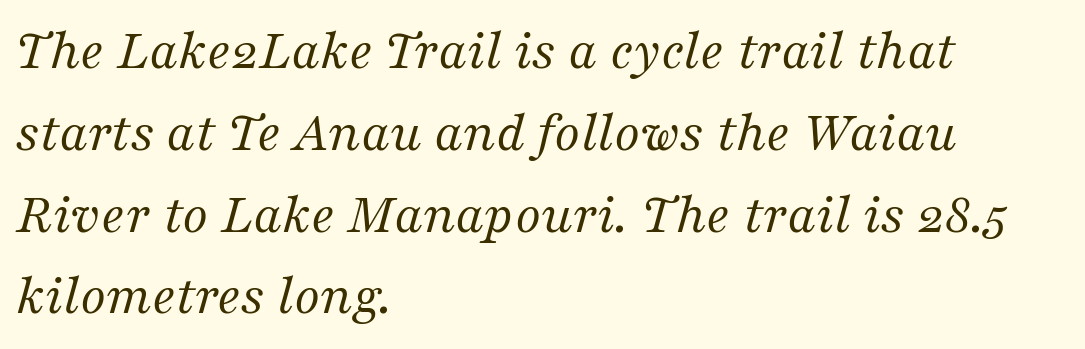
{"serif": "yes", "italic": "yes", "lean": "right", "slant_degrees": 16, "bold": "no", "weight": "regular", "width": "normal", "stroke_contrast": "medium", "x_height": "medium", "monospaced": "no", "underline": "no", "align": "left", "line_spacing": "normal", "line_spacing_ratio": 1.41, "letter_spacing": "normal", "letter_spacing_em": 0.0, "glyph_px": 58}
